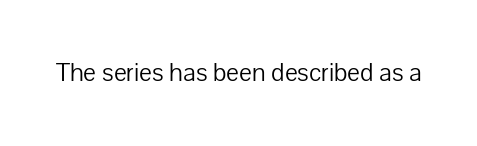
Has an underline been added? It has not. The type is set solid horizontally, with unmodified tracking. The characters are drawn with everyday or finer stroke widths. Every character sits straight up, as roman type does.
